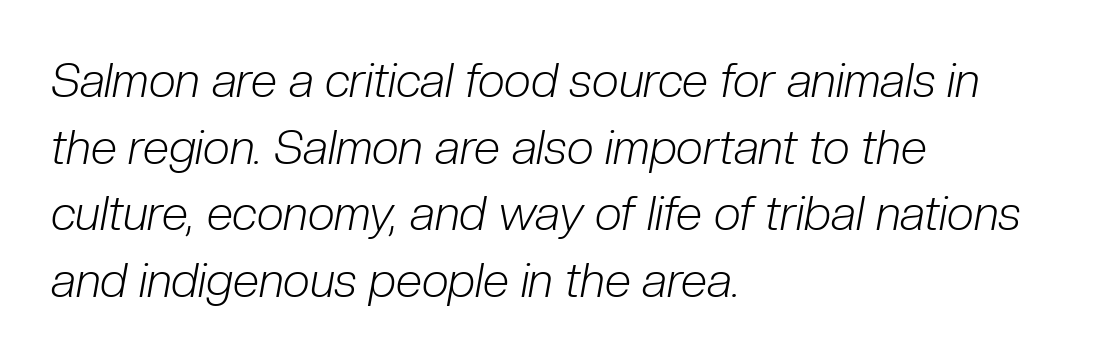
Q: Is the text bold? A: No.
Q: Is the text italic (slanted)? A: Yes, it leans right by about 10 degrees.
Q: Is the text underlined? A: No.
Q: How is the paragraph aligned? A: Left-aligned.
Q: Is the spacing between letters normal or unusually wide? A: Normal.
Q: Is the spacing between lines tight, normal or loose? A: Normal.
Q: Width (condensed, normal, or wide)? A: Condensed.
Q: Stroke contrast? A: Low.
Q: x-height? A: Medium.
Q: Monospaced? A: No.
